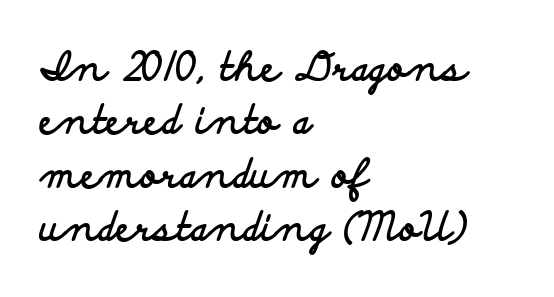
A typesetter would call this proportional, since set widths differ per character. Between one letter and the next there's only the usual sliver of space. Unmarked baselines from the first word to the last. Examine the stroke ends and you'll find no serifs.
